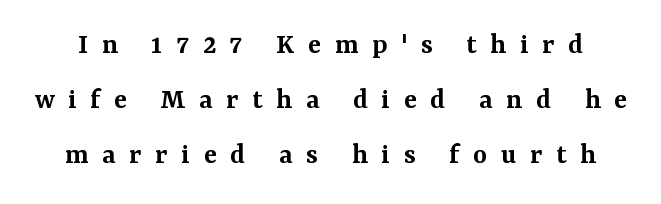
The font is running at a semibold setting, under full bold. Plain, unruled lines of type. Posture: straight, roman, zero tilt. Characters follow at a spacing far wider than the type designer built in. The letters advance in unequal steps, a hallmark of proportional type. These lines are composed in type with serifs.
